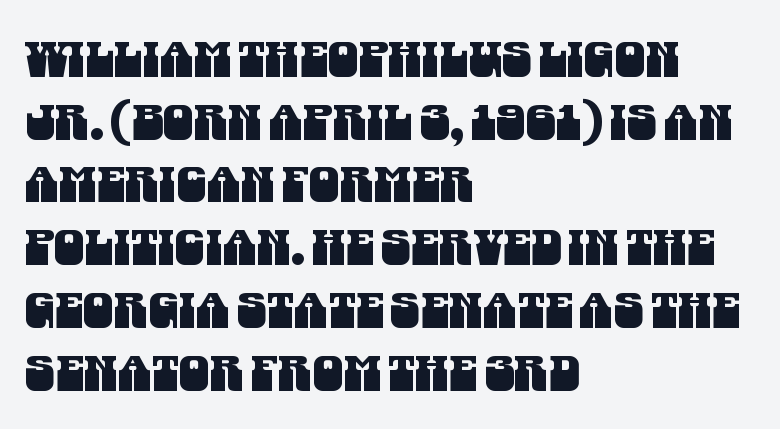
Letter spacing: default. Normally led — the rows are evenly, conventionally spaced. The compositor pushed each line to the left boundary. The string is rendered with underlining switched off.
